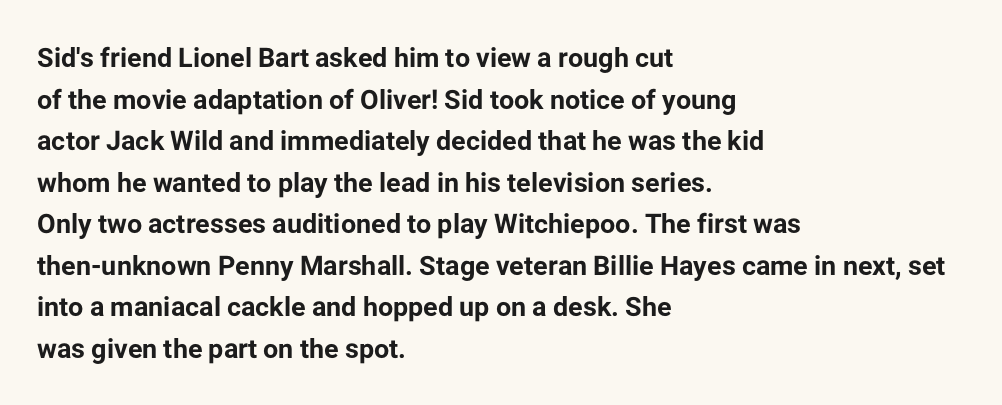
This sample keeps an unexceptional amount of space between lines. Which margin do the lines hug? The left one — the right edge is uneven. The specimen omits any rule beneath the text block's lines. Students, note that the glyphs here touch the page at normal intervals. This is heavy type, rendered in bold.
